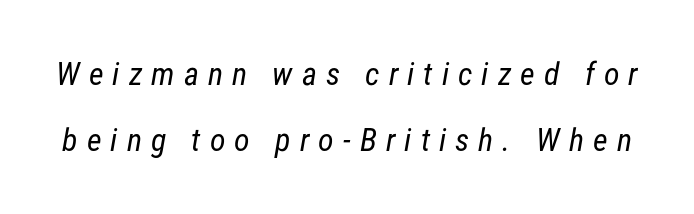
Q: Is the text bold? A: No.
Q: Is the typeface a serif or a sans-serif typeface? A: Sans-serif.
Q: Is the text underlined? A: No.
Q: Is the spacing between letters normal or unusually wide? A: Unusually wide.
Q: Is the spacing between lines tight, normal or loose? A: Loose.
Q: Width (condensed, normal, or wide)? A: Condensed.
Q: Stroke contrast? A: Low.
Q: x-height? A: Medium.
Q: Monospaced? A: No.
